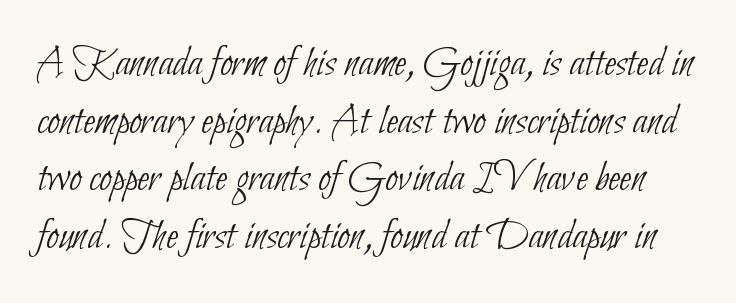
Q: Is the text bold? A: No.
Q: Is the typeface a serif or a sans-serif typeface? A: Sans-serif.
Q: Is the text underlined? A: No.
Q: Is the spacing between letters normal or unusually wide? A: Normal.
Q: Is the spacing between lines tight, normal or loose? A: Normal.
Q: Width (condensed, normal, or wide)? A: Condensed.
Q: Stroke contrast? A: Low.
Q: x-height? A: Small.
Q: Monospaced? A: No.
